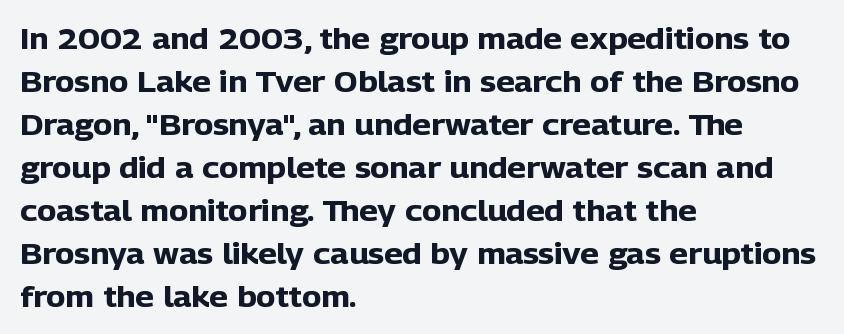
Q: Is the text bold? A: Yes.
Q: Is the text italic (slanted)? A: No, it is upright.
Q: Is the typeface a serif or a sans-serif typeface? A: Sans-serif.
Q: Is the text underlined? A: No.
Q: How is the paragraph aligned? A: Left-aligned.
Q: Is the spacing between letters normal or unusually wide? A: Normal.
Q: Is the spacing between lines tight, normal or loose? A: Normal.
Q: Width (condensed, normal, or wide)? A: Normal.
Q: Stroke contrast? A: Low.
Q: x-height? A: Medium.
Q: Monospaced? A: No.
